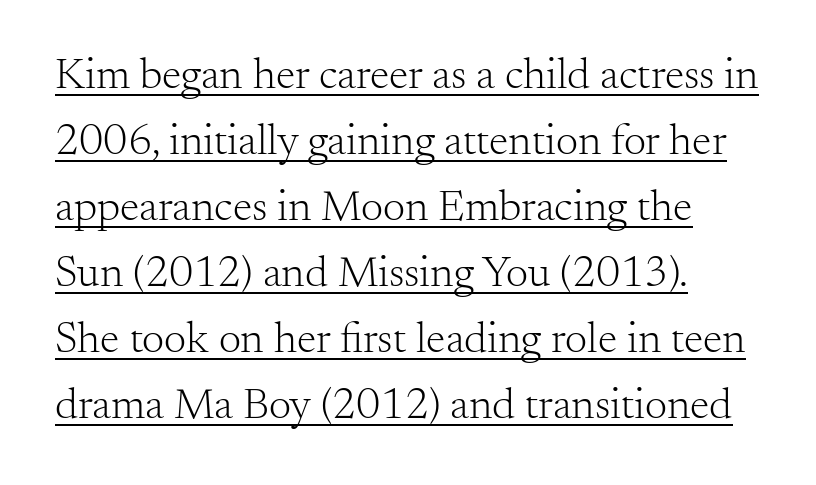
Q: Is the text bold? A: No.
Q: Is the text italic (slanted)? A: No, it is upright.
Q: Is the typeface a serif or a sans-serif typeface? A: Serif.
Q: Is the text underlined? A: Yes.
Q: How is the paragraph aligned? A: Left-aligned.
Q: Is the spacing between letters normal or unusually wide? A: Normal.
Q: Is the spacing between lines tight, normal or loose? A: Normal.
Q: Width (condensed, normal, or wide)? A: Normal.
Q: Stroke contrast? A: Medium.
Q: x-height? A: Small.
Q: Monospaced? A: No.
